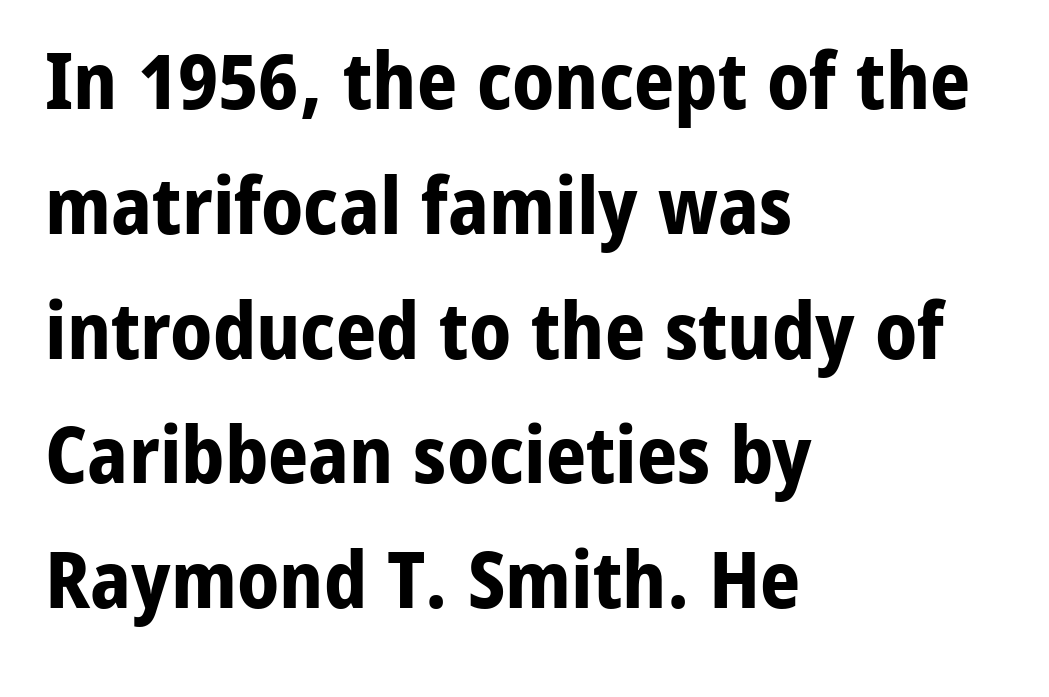
No italicization has been applied; the sample stays upright. In terms of weight, the rendering is a true, heavy bold. Think of a printed novel: that variable character pitch is what you see here. The glyphs are unaccompanied by any horizontal stroke below them. The type is set solid horizontally, with unmodified tracking.
